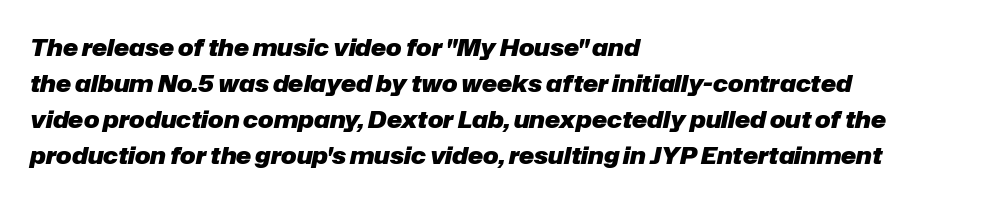
Caption: standard tracking, unaltered. Pretty heavy lettering here — definitely bold. Does the leading feel generous? No, just average. Quick note: italic.
